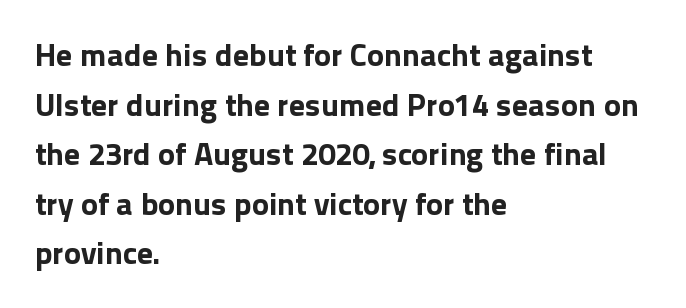
The image shows 32 px bold sans-serif type, upright; set left-aligned, normal line spacing (1.55x), normal letter spacing, not underlined; a medium x-height.
